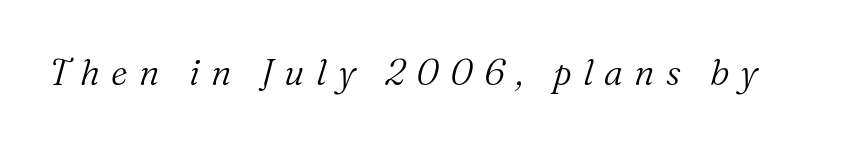
Descenders are the only things crossing below the line. Would a proofreader flag this as italicized? Yes. Little horizontal feet cap the strokes, marking this as serif type. The face used here is rendered with a markedly widened letterfit. The letters advance in unequal steps, a hallmark of proportional type. A quiet, ordinary-to-light weight characterises the typeface.
